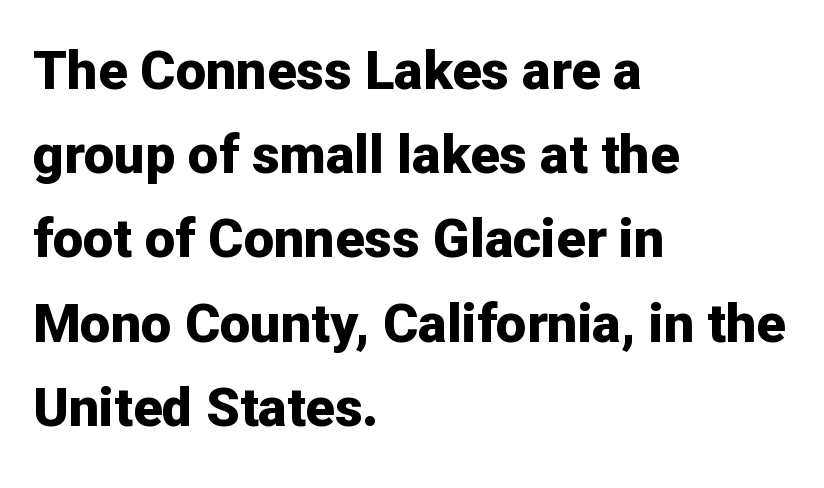
Are there feet on the stems? There aren't — it's a sans. The ragged edge is on the right, which tells us the setting is flush left. Nope, not italic — everything's standing straight. The space between consecutive lines is moderate. Glyph-to-glyph distance matches everyday printed text.
